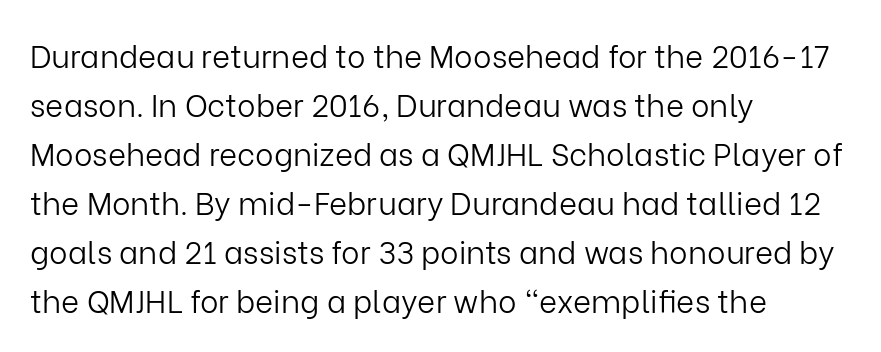
Q: Is the text bold? A: No.
Q: Is the text italic (slanted)? A: No, it is upright.
Q: Is the typeface a serif or a sans-serif typeface? A: Sans-serif.
Q: Is the text underlined? A: No.
Q: How is the paragraph aligned? A: Left-aligned.
Q: Is the spacing between letters normal or unusually wide? A: Normal.
Q: Is the spacing between lines tight, normal or loose? A: Normal.
Q: Width (condensed, normal, or wide)? A: Normal.
Q: Stroke contrast? A: Low.
Q: x-height? A: Medium.
Q: Monospaced? A: No.
